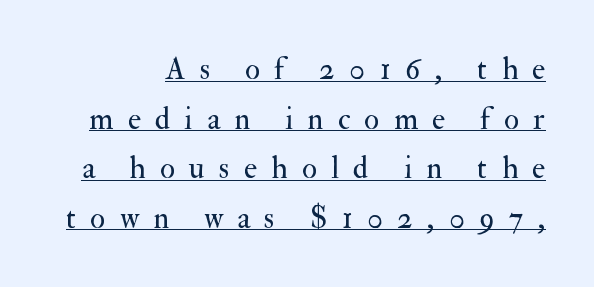
{"serif": "yes", "italic": "no", "bold": "no", "weight": "regular", "width": "normal", "stroke_contrast": "medium", "x_height": "small", "monospaced": "no", "underline": "yes", "line_spacing": "normal", "line_spacing_ratio": 1.6, "letter_spacing": "wide", "letter_spacing_em": 0.46, "glyph_px": 31}
